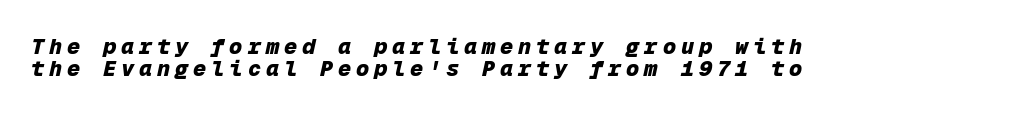
{"italic": "yes", "lean": "right", "slant_degrees": 12, "bold": "yes", "underline": "no", "align": "left", "line_spacing": "tight", "line_spacing_ratio": 1.02, "letter_spacing": "wide", "letter_spacing_em": 0.22, "glyph_px": 22}
